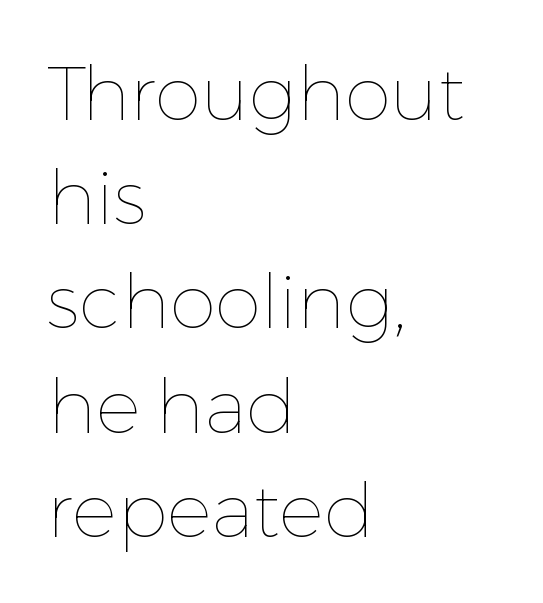
Q: Is the text bold? A: No.
Q: Is the text italic (slanted)? A: No, it is upright.
Q: Is the text underlined? A: No.
Q: How is the paragraph aligned? A: Left-aligned.
Q: Is the spacing between letters normal or unusually wide? A: Normal.
Q: Is the spacing between lines tight, normal or loose? A: Normal.
Q: Width (condensed, normal, or wide)? A: Normal.
Q: Stroke contrast? A: Low.
Q: x-height? A: Medium.
Q: Monospaced? A: No.
